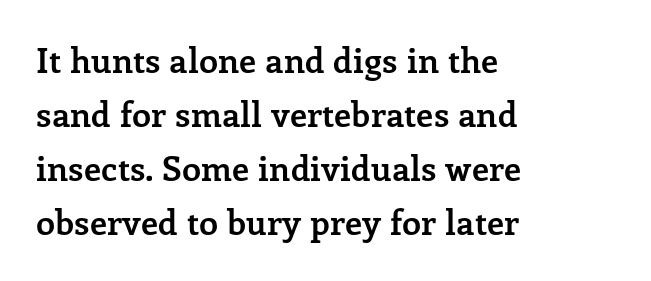
{"serif": "yes", "italic": "no", "bold": "yes", "weight": "semibold", "width": "normal", "stroke_contrast": "low", "x_height": "medium", "monospaced": "no", "underline": "no", "align": "left", "line_spacing": "normal", "line_spacing_ratio": 1.59, "letter_spacing": "normal", "letter_spacing_em": 0.0, "glyph_px": 34}
